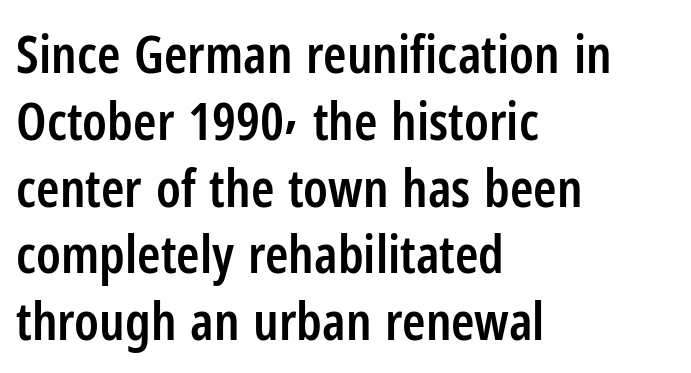
{"serif": "no", "italic": "no", "bold": "semi", "weight": "semibold", "width": "condensed", "stroke_contrast": "low", "x_height": "medium", "monospaced": "no", "underline": "no", "align": "left", "line_spacing": "normal", "line_spacing_ratio": 1.26, "letter_spacing": "normal", "letter_spacing_em": 0.0, "glyph_px": 53}
